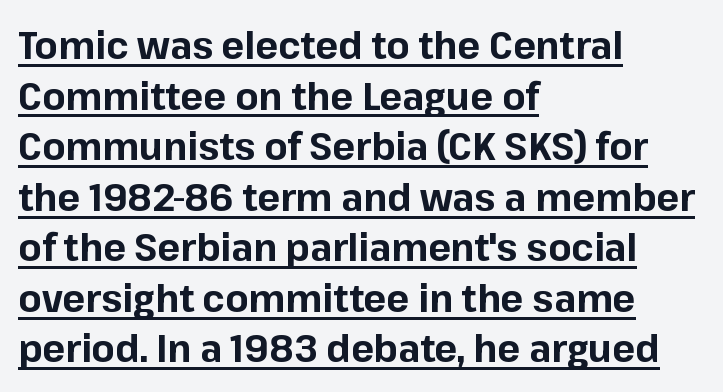
Q: Is the text bold? A: Yes.
Q: Is the text italic (slanted)? A: No, it is upright.
Q: Is the typeface a serif or a sans-serif typeface? A: Sans-serif.
Q: Is the text underlined? A: Yes.
Q: How is the paragraph aligned? A: Left-aligned.
Q: Is the spacing between letters normal or unusually wide? A: Normal.
Q: Is the spacing between lines tight, normal or loose? A: Normal.
Q: Width (condensed, normal, or wide)? A: Normal.
Q: Stroke contrast? A: Low.
Q: x-height? A: Medium.
Q: Monospaced? A: No.
